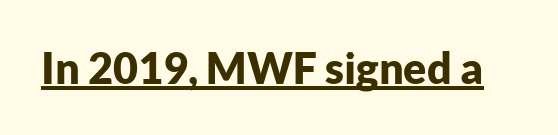
Q: Is the text bold? A: Yes.
Q: Is the text italic (slanted)? A: No, it is upright.
Q: Is the typeface a serif or a sans-serif typeface? A: Sans-serif.
Q: Is the text underlined? A: Yes.
Q: Is the spacing between letters normal or unusually wide? A: Normal.
Q: Width (condensed, normal, or wide)? A: Normal.
Q: Stroke contrast? A: Low.
Q: x-height? A: Medium.
Q: Monospaced? A: No.
